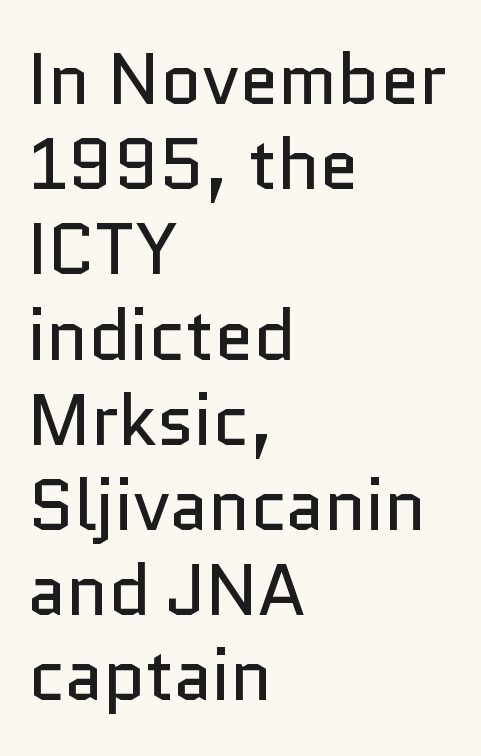
Q: Is the text bold? A: No.
Q: Is the text italic (slanted)? A: No, it is upright.
Q: Is the typeface a serif or a sans-serif typeface? A: Sans-serif.
Q: Is the text underlined? A: No.
Q: How is the paragraph aligned? A: Left-aligned.
Q: Is the spacing between letters normal or unusually wide? A: Normal.
Q: Width (condensed, normal, or wide)? A: Normal.
Q: Stroke contrast? A: Low.
Q: x-height? A: Medium.
Q: Monospaced? A: No.
